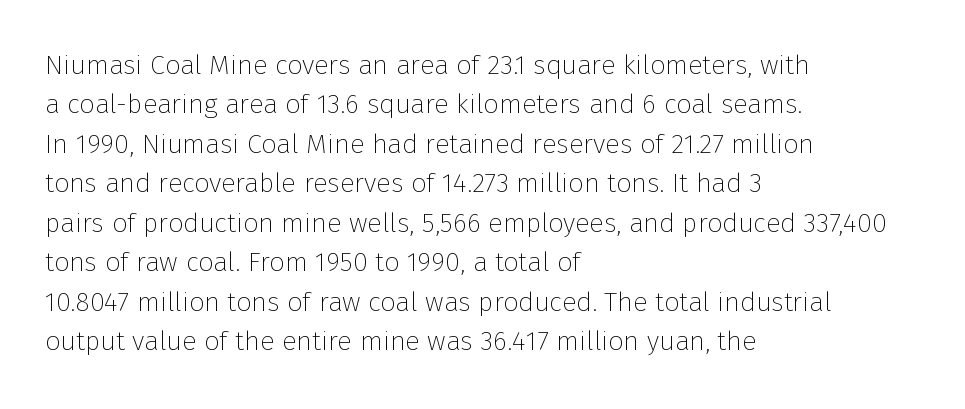
Q: Is the text bold? A: No.
Q: Is the text italic (slanted)? A: No, it is upright.
Q: Is the text underlined? A: No.
Q: How is the paragraph aligned? A: Left-aligned.
Q: Is the spacing between letters normal or unusually wide? A: Normal.
Q: Is the spacing between lines tight, normal or loose? A: Normal.
